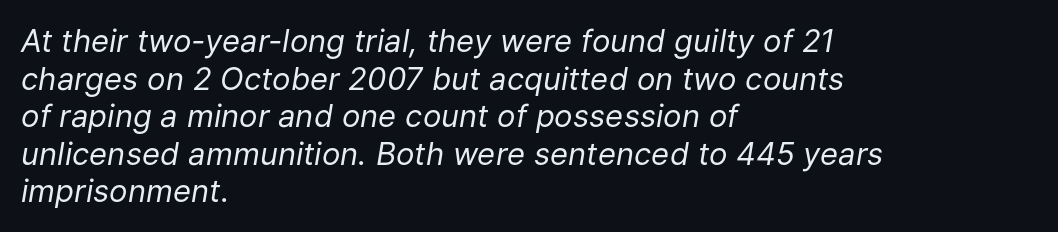
Italic: yes, the glyphs are oblique. All the whitespace from short lines collects on the right. The letters advance in unequal steps, a hallmark of proportional type. Ink coverage per letter is moderate at most.
